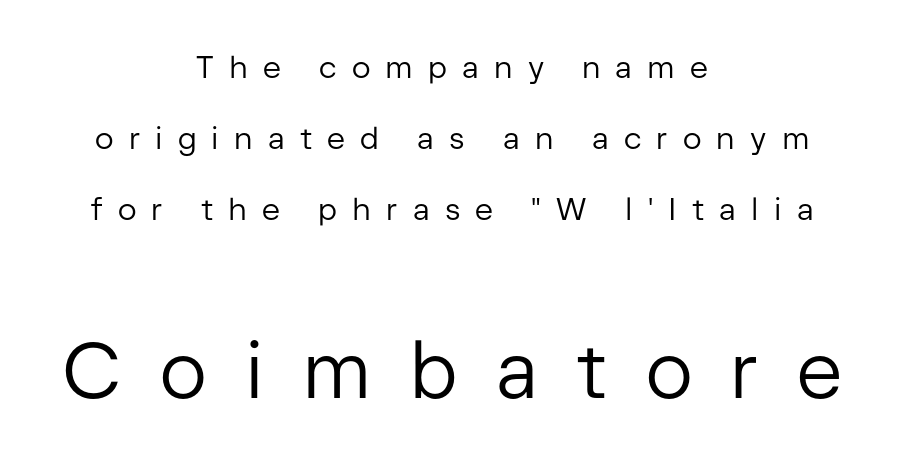
Q: Is the text bold? A: No.
Q: Is the text italic (slanted)? A: No, it is upright.
Q: Is the typeface a serif or a sans-serif typeface? A: Sans-serif.
Q: Is the text underlined? A: No.
Q: How is the paragraph aligned? A: Centered.
Q: Is the spacing between letters normal or unusually wide? A: Unusually wide.
Q: Is the spacing between lines tight, normal or loose? A: Loose.
Q: Which block of text is set in a larger size, the first (top) or the second (bottom)? A: The second (bottom) one.
Q: Width (condensed, normal, or wide)? A: Normal.
Q: Stroke contrast? A: Low.
Q: x-height? A: Medium.
Q: Monospaced? A: No.
